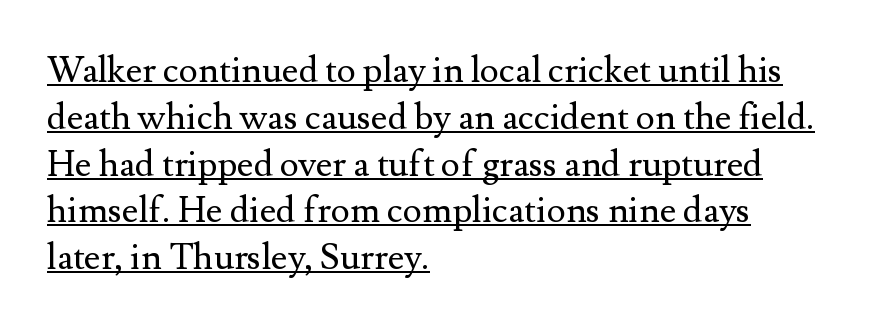
The typesetter has applied underlining to the passage shown. Each letter's strokes conclude with small projecting serifs. Italic: no, the glyphs are upright roman. The tracking reads as untouched default to a designer's eye.
